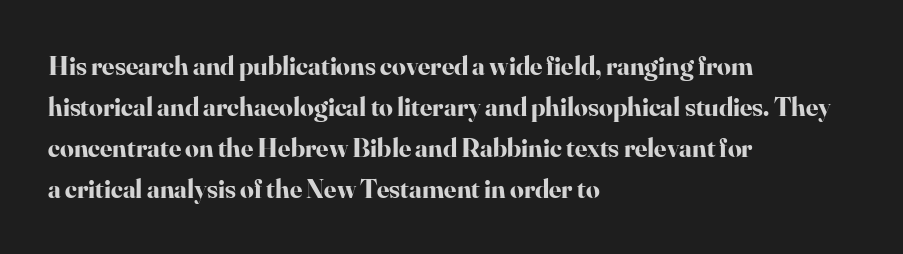
Line beginnings align vertically; line endings do not. Between one letter and the next there's only the usual sliver of space. Notice how descenders clear the ascenders below comfortably — that's standard leading. Does the lettering tilt? It doesn't — this is upright. Letters rest on an invisible, unmarked baseline.
